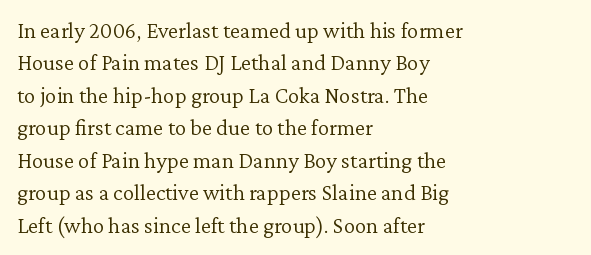
Q: Is the text bold? A: No.
Q: Is the text italic (slanted)? A: No, it is upright.
Q: Is the text underlined? A: No.
Q: How is the paragraph aligned? A: Left-aligned.
Q: Is the spacing between letters normal or unusually wide? A: Normal.
Q: Is the spacing between lines tight, normal or loose? A: Normal.
